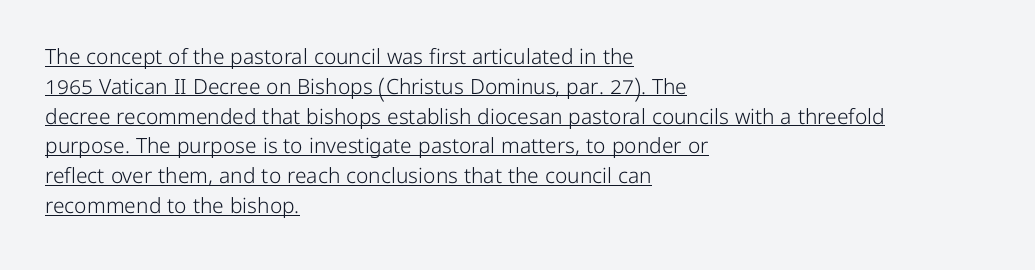
A rule runs beneath these lines of type. When letters stand straight like this, we call the style roman or upright. Tracking value appears to be zero — textbook default spacing. These lines sit exactly where default settings would place them. Nothing heavy about these letters — not bold at all. Compared with a centered layout, this one pins lines to the left instead.
